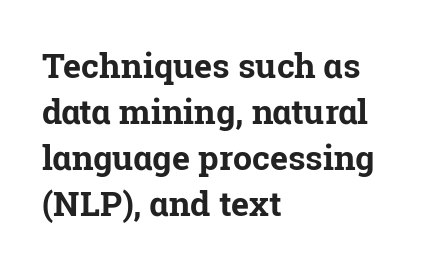
Q: Is the text bold? A: Yes.
Q: Is the text italic (slanted)? A: No, it is upright.
Q: Is the typeface a serif or a sans-serif typeface? A: Serif.
Q: Is the text underlined? A: No.
Q: How is the paragraph aligned? A: Left-aligned.
Q: Is the spacing between letters normal or unusually wide? A: Normal.
Q: Is the spacing between lines tight, normal or loose? A: Normal.
Q: Width (condensed, normal, or wide)? A: Normal.
Q: Stroke contrast? A: Low.
Q: x-height? A: Medium.
Q: Monospaced? A: No.
